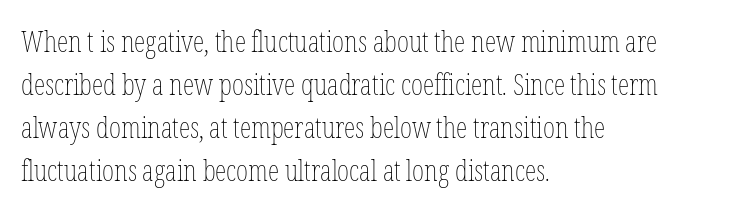
Ink coverage per letter is moderate at most. Line beginnings align vertically; line endings do not. Characters follow at the spacing the type designer built in. Unlike italic type, these characters show no tilt at all. Underline: absent.
